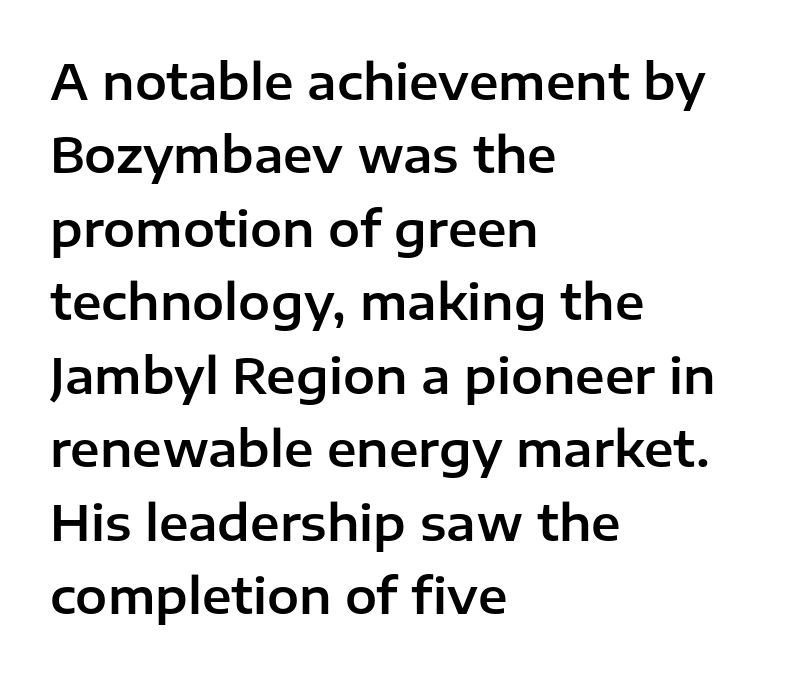
{"serif": "no", "italic": "no", "width": "normal", "stroke_contrast": "low", "x_height": "medium", "monospaced": "no", "underline": "no", "align": "left", "line_spacing": "normal", "line_spacing_ratio": 1.53, "letter_spacing": "normal", "letter_spacing_em": 0.0, "glyph_px": 48}
